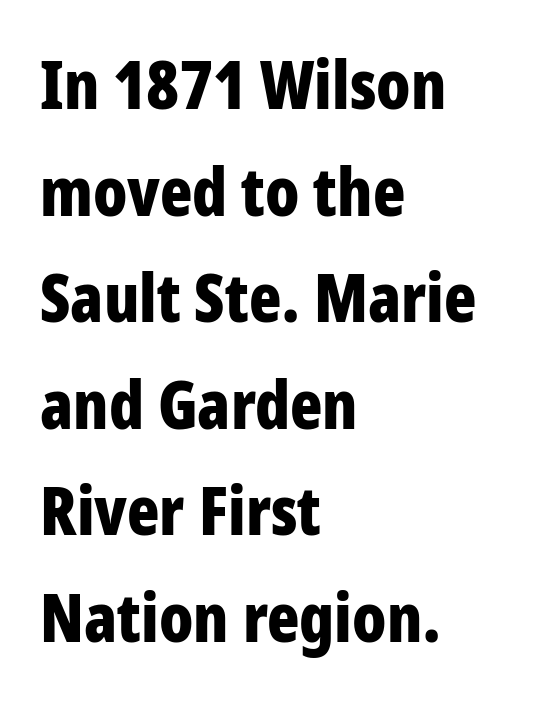
The image shows 67 px bold, condensed sans-serif type, upright; set left-aligned, normal line spacing (1.59x), normal letter spacing, not underlined; low stroke contrast and a large x-height.
